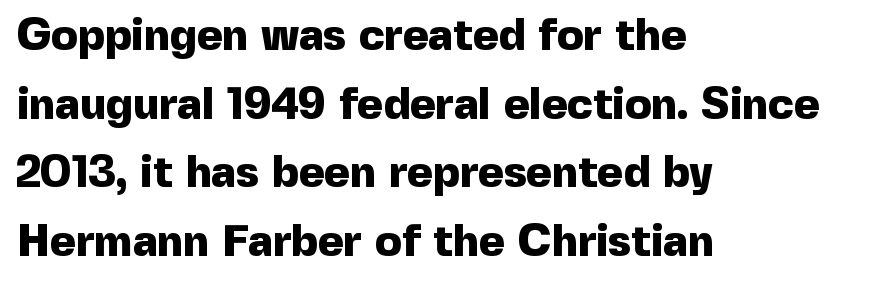
Q: Is the text bold? A: Yes.
Q: Is the text italic (slanted)? A: No, it is upright.
Q: Is the typeface a serif or a sans-serif typeface? A: Sans-serif.
Q: Is the text underlined? A: No.
Q: How is the paragraph aligned? A: Left-aligned.
Q: Is the spacing between letters normal or unusually wide? A: Normal.
Q: Is the spacing between lines tight, normal or loose? A: Normal.
Q: Width (condensed, normal, or wide)? A: Normal.
Q: x-height? A: Medium.
Q: Monospaced? A: No.
